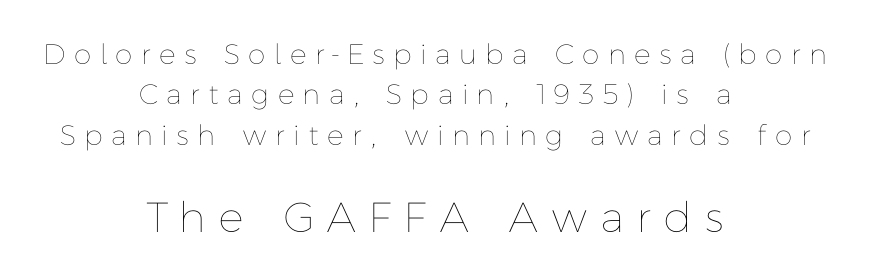
The image shows 42 px thin type, upright; set centered, normal line spacing (1.44x), unusually wide letter spacing (+0.36 em), not underlined; the second (bottom) block is 1.5x larger; low stroke contrast and a medium x-height.
